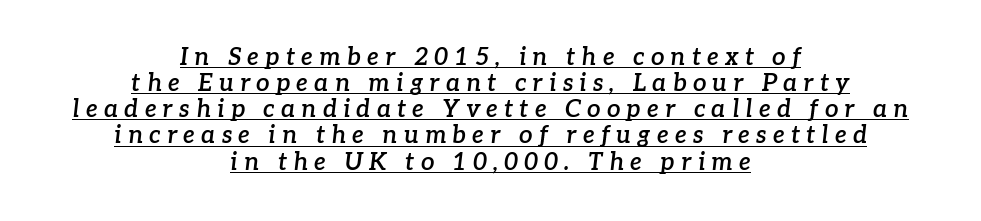
Q: Is the text bold? A: Semi-bold.
Q: Is the text italic (slanted)? A: Yes, it leans right by about 7 degrees.
Q: Is the text underlined? A: Yes.
Q: How is the paragraph aligned? A: Centered.
Q: Is the spacing between letters normal or unusually wide? A: Unusually wide.
Q: Is the spacing between lines tight, normal or loose? A: Tight.
